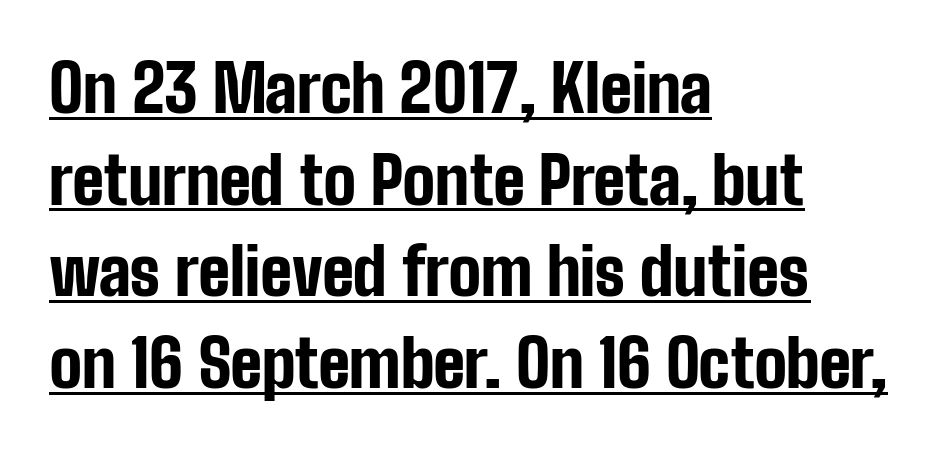
The image shows 65 px bold, condensed sans-serif type, upright; set left-aligned, normal line spacing (1.41x), normal letter spacing, underlined; low stroke contrast and a medium x-height.
